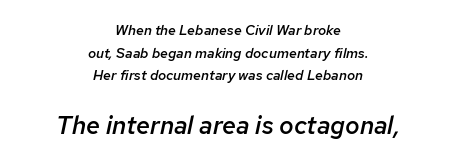
{"italic": "yes", "lean": "right", "slant_degrees": 12, "bold": "semi", "underline": "no", "align": "center", "line_spacing": "normal", "line_spacing_ratio": 1.61, "letter_spacing": "normal", "letter_spacing_em": 0.0, "larger_block": "second", "size_ratio": 1.79, "glyph_px": 25}
